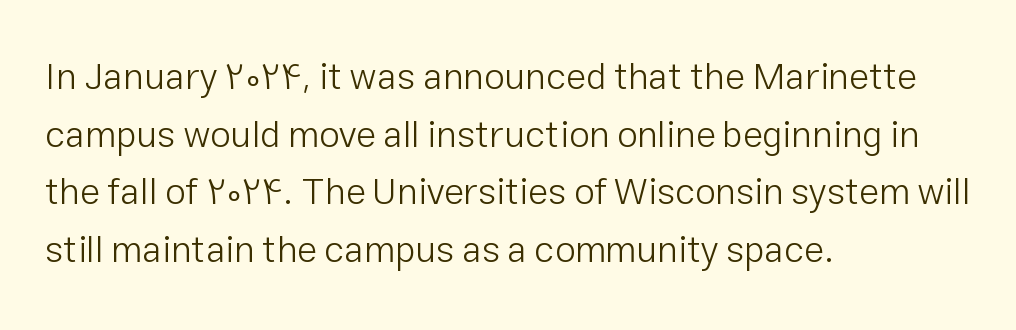
The image shows 37 px light sans-serif type, upright; set left-aligned, normal line spacing (1.56x), normal letter spacing, not underlined; low stroke contrast and a medium x-height.
